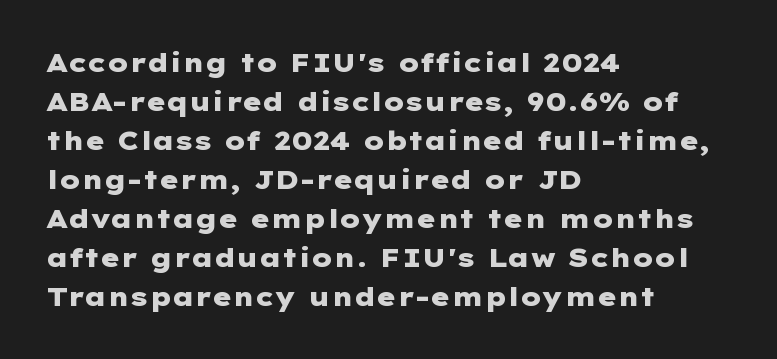
The image shows 26 px bold type, upright; set left-aligned, normal line spacing (1.5x), normal letter spacing, not underlined.
